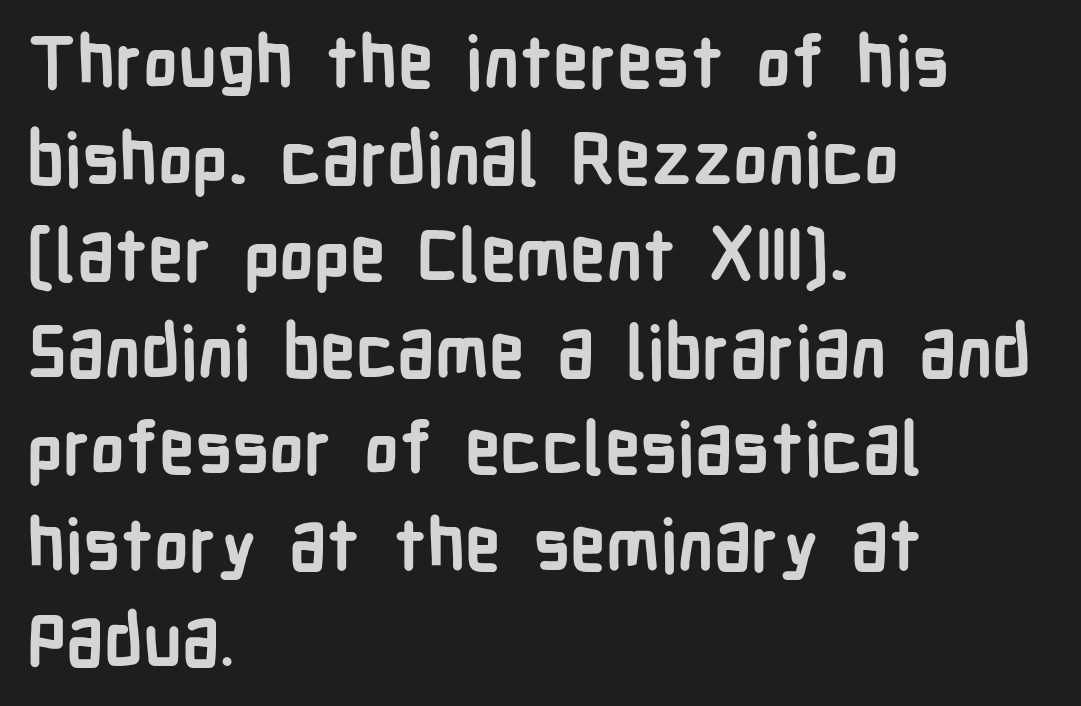
{"serif": "no", "italic": "no", "bold": "yes", "weight": "semibold", "width": "condensed", "stroke_contrast": "low", "x_height": "medium", "monospaced": "no", "underline": "no", "align": "left", "line_spacing": "normal", "line_spacing_ratio": 1.36, "letter_spacing": "normal", "letter_spacing_em": 0.0, "glyph_px": 71}
